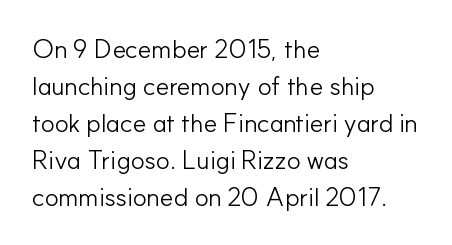
Rule under the text: the space is simply empty. The tracking reads as untouched default to a designer's eye. Compared with a typical body face, this is equally light or lighter still. A student would call this left alignment; a typographer would say flush left, rag right. The rows are spaced the way most documents space them.
